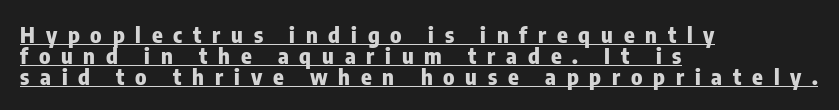
{"italic": "no", "bold": "yes", "underline": "yes", "align": "left", "line_spacing": "tight", "line_spacing_ratio": 0.95, "letter_spacing": "wide", "letter_spacing_em": 0.49, "glyph_px": 22}
